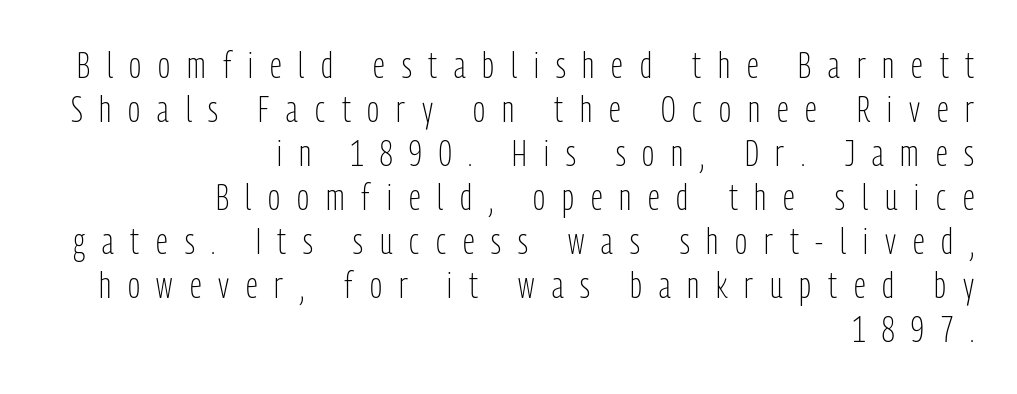
{"serif": "no", "italic": "no", "bold": "no", "weight": "light", "width": "condensed", "stroke_contrast": "low", "x_height": "medium", "monospaced": "no", "underline": "no", "align": "right", "line_spacing_ratio": 1.22, "letter_spacing": "wide", "letter_spacing_em": 0.47, "glyph_px": 36}
